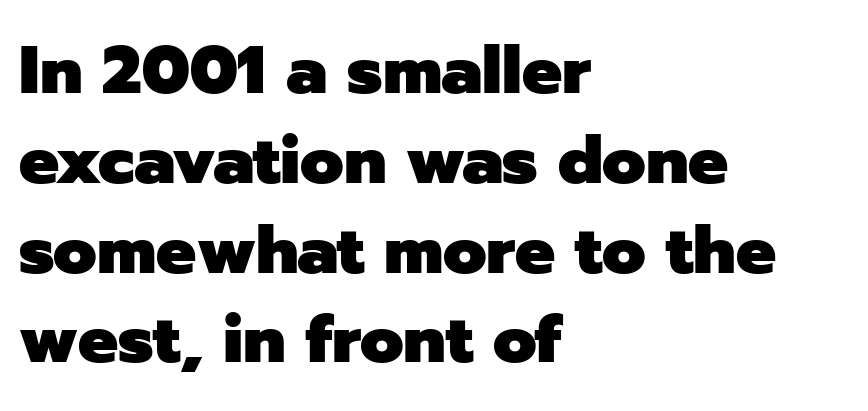
{"serif": "no", "italic": "no", "bold": "yes", "weight": "heavy", "width": "normal", "stroke_contrast": "low", "x_height": "medium", "monospaced": "no", "underline": "no", "align": "left", "line_spacing": "normal", "line_spacing_ratio": 1.34, "letter_spacing": "normal", "letter_spacing_em": 0.0, "glyph_px": 67}
